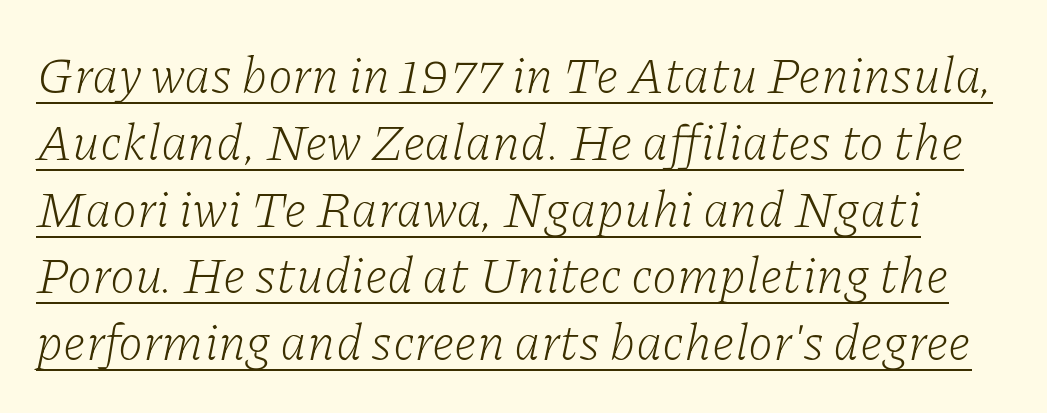
Q: Is the text bold? A: No.
Q: Is the text italic (slanted)? A: Yes, it leans right by about 11 degrees.
Q: Is the typeface a serif or a sans-serif typeface? A: Serif.
Q: Is the text underlined? A: Yes.
Q: Is the spacing between letters normal or unusually wide? A: Normal.
Q: Is the spacing between lines tight, normal or loose? A: Normal.
Q: Width (condensed, normal, or wide)? A: Normal.
Q: Stroke contrast? A: Low.
Q: x-height? A: Medium.
Q: Monospaced? A: No.
